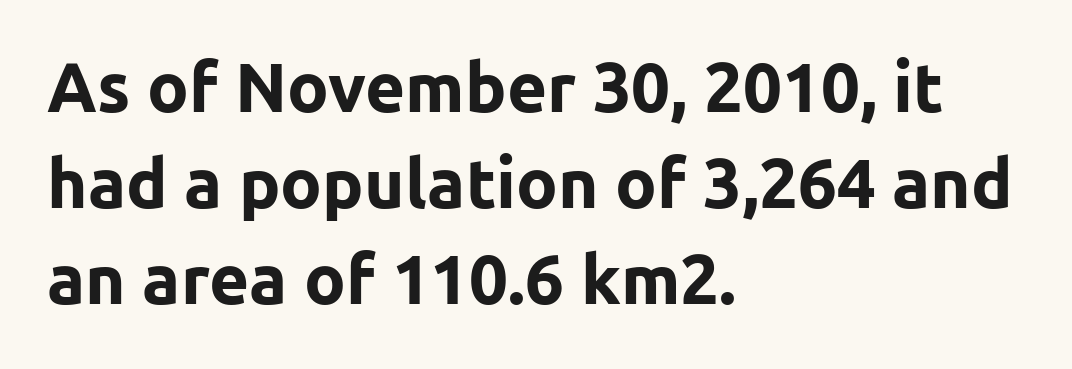
The image shows 69 px bold sans-serif type, upright; set left-aligned, normal line spacing (1.39x), normal letter spacing, not underlined; low stroke contrast and a medium x-height.
